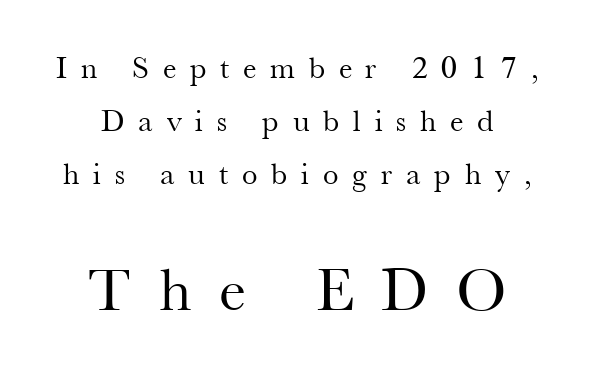
A clean baseline with only descenders dipping below it. Nope, not italic — everything's standing straight. Does the bottom block carry the larger type? Yes, it does. Observe the serifs anchoring each vertical stroke in this sample. Heft: none added — not bold.
